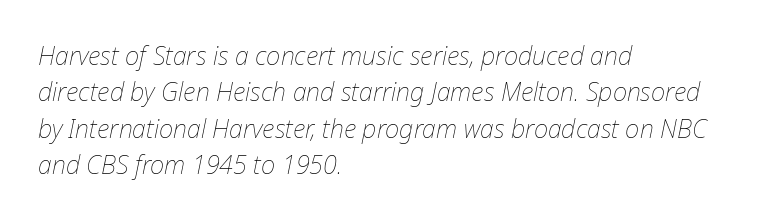
The image shows 25 px text type, italic (leaning right); set left-aligned, normal line spacing (1.46x), normal letter spacing, not underlined.
